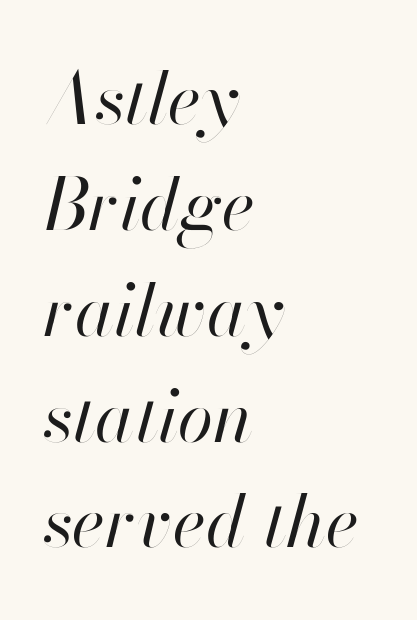
Q: Is the text bold? A: No.
Q: Is the text italic (slanted)? A: Yes, it leans right by about 13 degrees.
Q: Is the text underlined? A: No.
Q: How is the paragraph aligned? A: Left-aligned.
Q: Is the spacing between letters normal or unusually wide? A: Normal.
Q: Is the spacing between lines tight, normal or loose? A: Normal.
Q: Width (condensed, normal, or wide)? A: Normal.
Q: Stroke contrast? A: High.
Q: x-height? A: Small.
Q: Monospaced? A: No.
